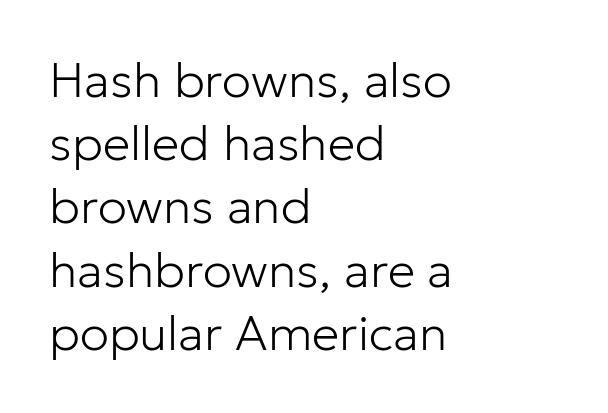
Q: Is the text bold? A: No.
Q: Is the text italic (slanted)? A: No, it is upright.
Q: Is the typeface a serif or a sans-serif typeface? A: Sans-serif.
Q: Is the text underlined? A: No.
Q: How is the paragraph aligned? A: Left-aligned.
Q: Is the spacing between letters normal or unusually wide? A: Normal.
Q: Is the spacing between lines tight, normal or loose? A: Normal.
Q: Width (condensed, normal, or wide)? A: Normal.
Q: Stroke contrast? A: Low.
Q: x-height? A: Medium.
Q: Monospaced? A: No.
